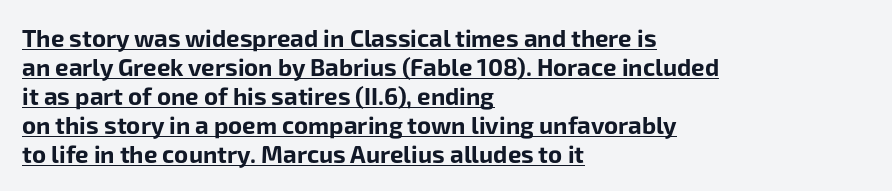
{"italic": "no", "bold": "yes", "underline": "yes", "align": "left", "line_spacing_ratio": 1.21, "letter_spacing": "normal", "letter_spacing_em": 0.0, "glyph_px": 24}
